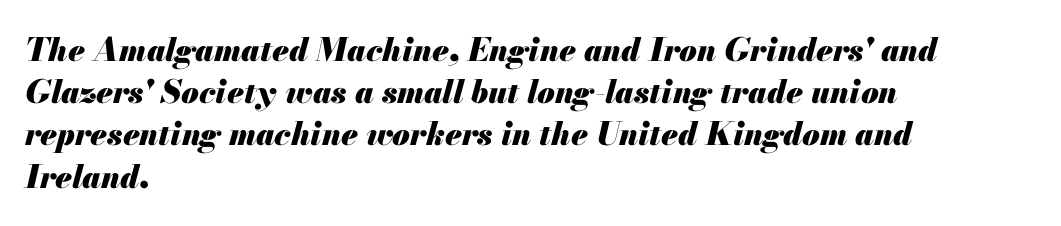
{"italic": "yes", "lean": "right", "slant_degrees": 13, "bold": "yes", "weight": "heavy", "width": "normal", "stroke_contrast": "medium", "x_height": "small", "monospaced": "no", "underline": "no", "align": "left", "line_spacing": "normal", "line_spacing_ratio": 1.32, "letter_spacing": "normal", "letter_spacing_em": 0.0, "glyph_px": 32}
